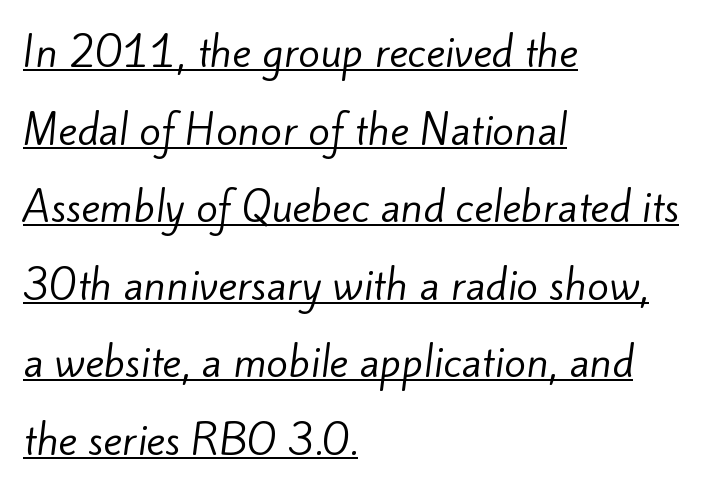
Q: Is the text bold? A: No.
Q: Is the typeface a serif or a sans-serif typeface? A: Sans-serif.
Q: Is the text underlined? A: Yes.
Q: How is the paragraph aligned? A: Left-aligned.
Q: Is the spacing between letters normal or unusually wide? A: Normal.
Q: Is the spacing between lines tight, normal or loose? A: Loose.
Q: Width (condensed, normal, or wide)? A: Normal.
Q: Stroke contrast? A: Low.
Q: x-height? A: Small.
Q: Monospaced? A: No.
